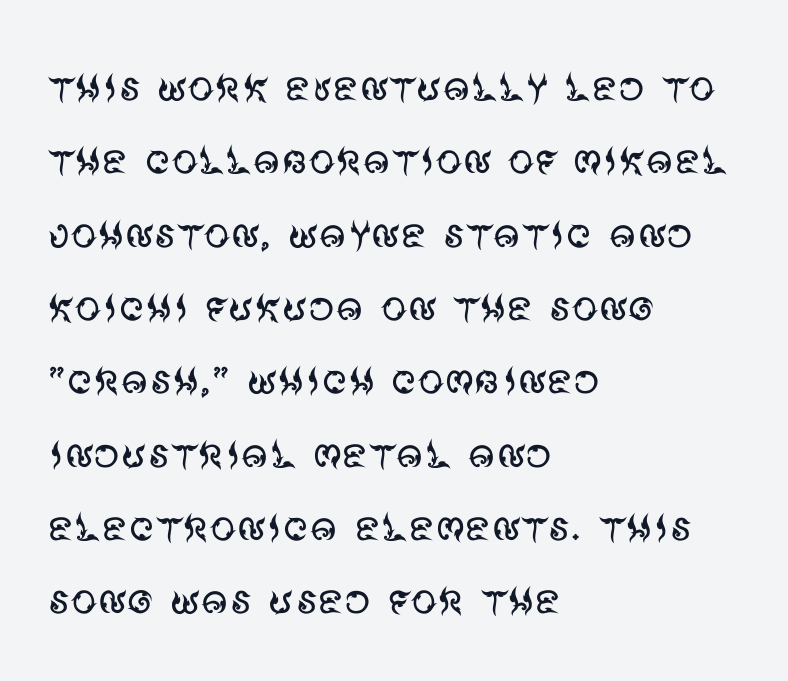
{"serif": "no", "italic": "no", "bold": "no", "weight": "regular", "width": "normal", "stroke_contrast": "medium", "x_height": "large", "monospaced": "no", "underline": "no", "align": "left", "line_spacing": "normal", "line_spacing_ratio": 1.41, "letter_spacing": "normal", "letter_spacing_em": 0.0, "glyph_px": 52}
